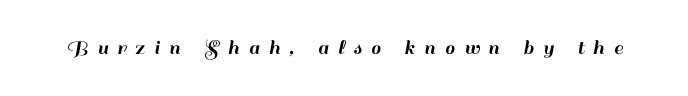
Q: Is the text italic (slanted)? A: Yes.
Q: Is the text underlined? A: No.
Q: Is the spacing between letters normal or unusually wide? A: Unusually wide.
